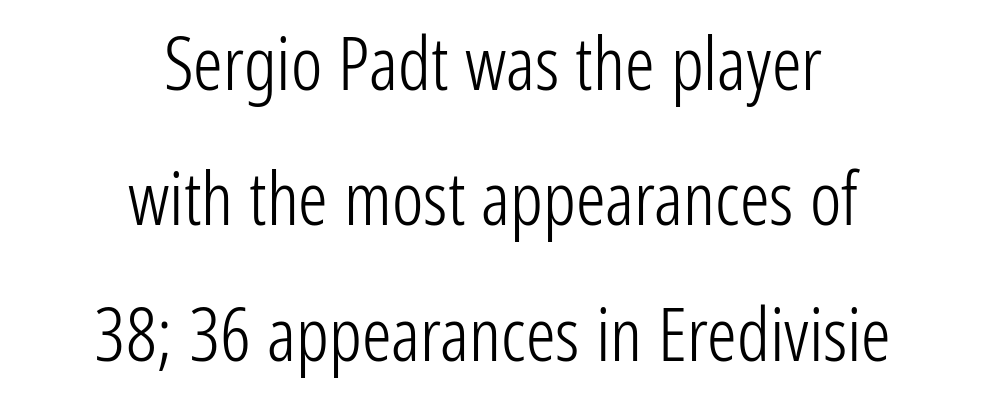
Q: Is the text bold? A: No.
Q: Is the text italic (slanted)? A: No, it is upright.
Q: Is the typeface a serif or a sans-serif typeface? A: Sans-serif.
Q: Is the text underlined? A: No.
Q: How is the paragraph aligned? A: Centered.
Q: Is the spacing between letters normal or unusually wide? A: Normal.
Q: Width (condensed, normal, or wide)? A: Condensed.
Q: Stroke contrast? A: Low.
Q: x-height? A: Medium.
Q: Monospaced? A: No.
